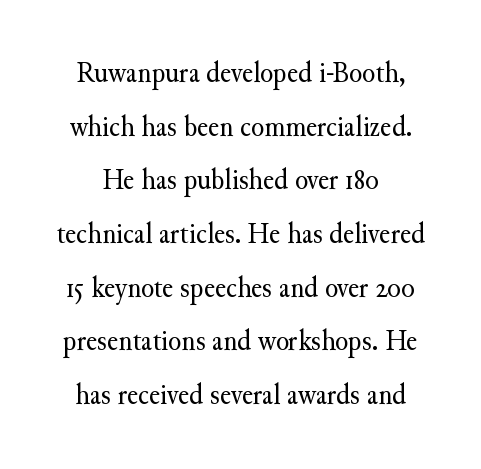
{"serif": "yes", "italic": "no", "bold": "no", "weight": "regular", "width": "normal", "stroke_contrast": "medium", "x_height": "small", "monospaced": "no", "underline": "no", "line_spacing_ratio": 1.79, "letter_spacing": "normal", "letter_spacing_em": 0.0, "glyph_px": 30}
